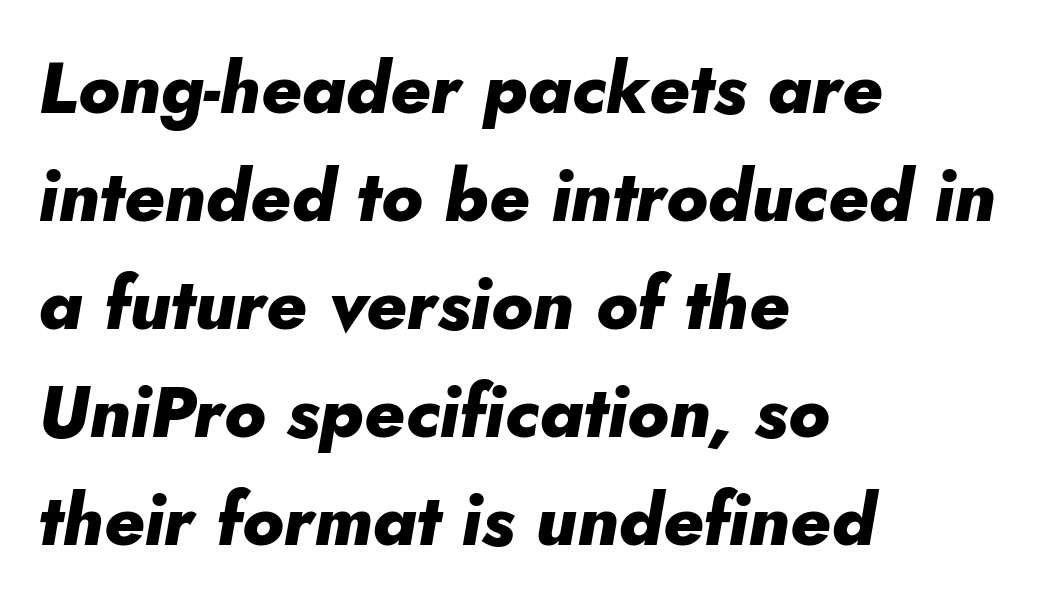
{"italic": "yes", "lean": "right", "slant_degrees": 10, "bold": "yes", "weight": "heavy", "width": "normal", "stroke_contrast": "low", "x_height": "small", "monospaced": "no", "underline": "no", "align": "left", "line_spacing": "normal", "line_spacing_ratio": 1.5, "letter_spacing": "normal", "letter_spacing_em": 0.0, "glyph_px": 72}
